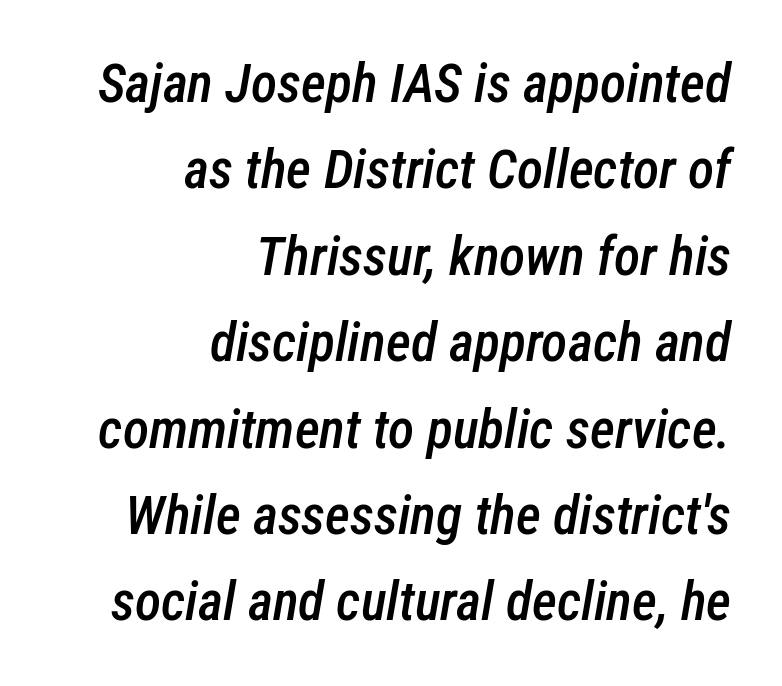
{"italic": "yes", "lean": "right", "slant_degrees": 12, "bold": "semi", "weight": "semibold", "width": "condensed", "stroke_contrast": "low", "x_height": "medium", "monospaced": "no", "underline": "no", "align": "right", "line_spacing": "normal", "line_spacing_ratio": 1.6, "letter_spacing": "normal", "letter_spacing_em": 0.0, "glyph_px": 54}
